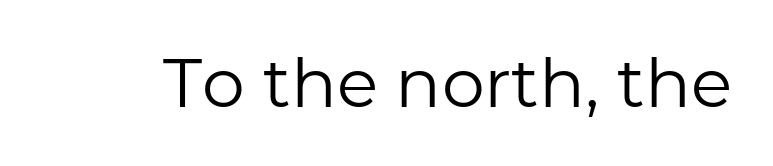
Nothing heavy about these letters — not bold at all. The rendering uses natural spacing where letterforms have individual widths. The characters display no serif detailing; their extremities are plain. There is no visible air inserted between adjacent glyphs. Clear beneath every line of the passage.
